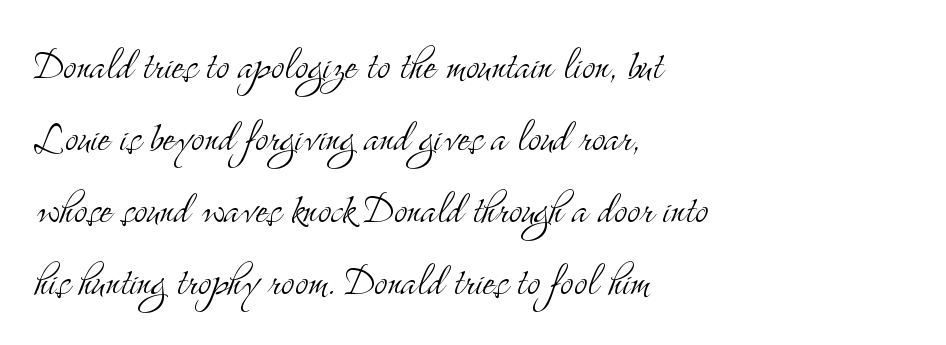
If you drew a ruler down the left edge, every line would touch it. Each letter keeps its own natural width here, so spacing adapts to shape. A normal amount of white space separates one row of letters from the next. The glyphs are unaccompanied by any horizontal stroke below them.
